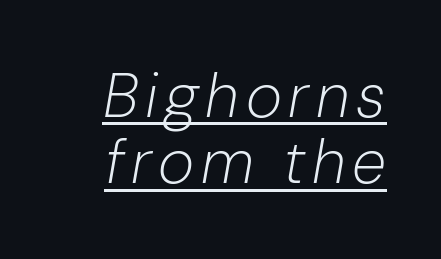
This is underlined copy, the kind a proofreader might mark for attention. Slanted lettering throughout. Rows of type sit shoulder to shoulder in the vertical direction. Note the varied advance widths — an 'i' is clearly narrower than an 'm'.
